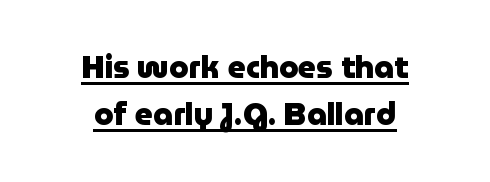
The lines in this sample share a center point and differ in where they start and stop. Rendered with straight, roman letterforms. These lines sit exactly where default settings would place them. Emphasis by weight is at full strength: bold. Tracking value appears to be zero — textbook default spacing. Does the type have serifs? No, each stem ends abruptly.
